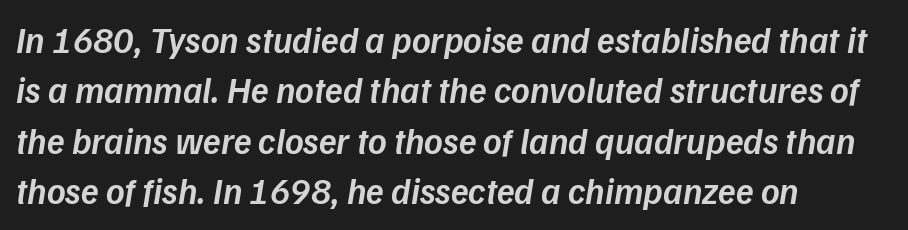
No extra tracking has been applied to these lines. Descenders hang freely into open space. This is moderately heavy type, rendered in semibold. The glyphs look as if they've been sheared to an angle. The passage shown is typed in a proportional face where columns would drift.
